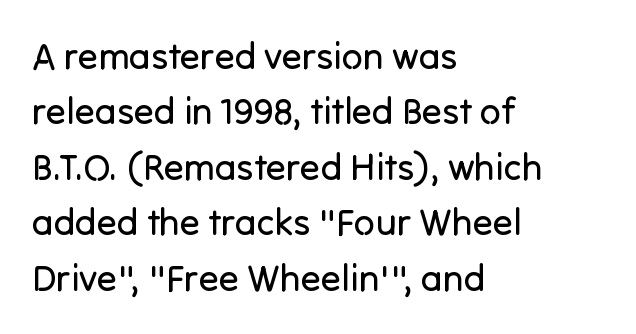
These lines are rendered in a variable-pitch font. The area under the type is left untouched. I'd call this a sans setting — the letters go barefoot. Nope, not italic — everything's standing straight. There is no visible air inserted between adjacent glyphs. Is the type heavy? It reads as light-to-regular instead.
